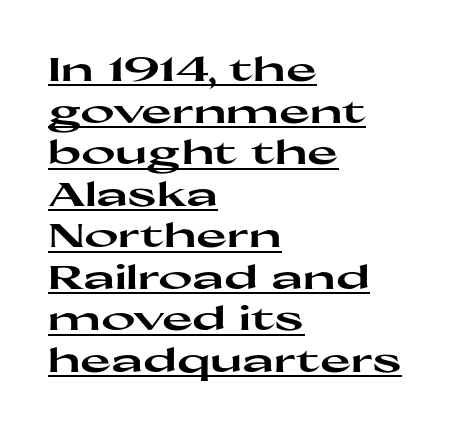
Q: Is the text bold? A: Yes.
Q: Is the text italic (slanted)? A: No, it is upright.
Q: Is the typeface a serif or a sans-serif typeface? A: Sans-serif.
Q: Is the text underlined? A: Yes.
Q: How is the paragraph aligned? A: Left-aligned.
Q: Is the spacing between letters normal or unusually wide? A: Normal.
Q: Is the spacing between lines tight, normal or loose? A: Normal.
Q: Width (condensed, normal, or wide)? A: Wide.
Q: Stroke contrast? A: High.
Q: x-height? A: Medium.
Q: Monospaced? A: No.
